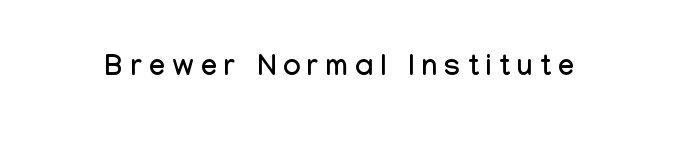
Q: Is the text italic (slanted)? A: No, it is upright.
Q: Is the typeface a serif or a sans-serif typeface? A: Sans-serif.
Q: Is the text underlined? A: No.
Q: Is the spacing between letters normal or unusually wide? A: Unusually wide.
Q: Width (condensed, normal, or wide)? A: Condensed.
Q: Stroke contrast? A: Low.
Q: x-height? A: Medium.
Q: Monospaced? A: No.
